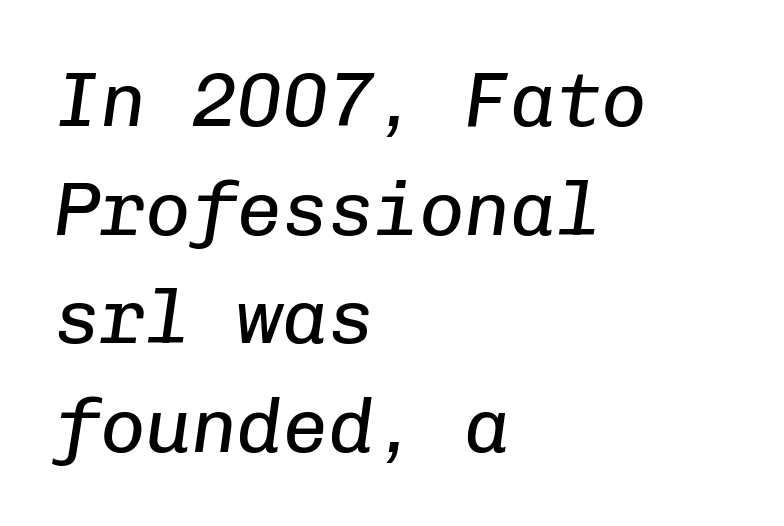
Beneath every word, the page is bare. This reads as an unemphasized weight, regular at the heaviest. There's an unmistakable incline to the writing here. The gaps between neighbouring characters are ordinary and unremarkable. Whoever set this chose a conventional vertical rhythm. You could count columns in this text — the font is strictly monospaced.
